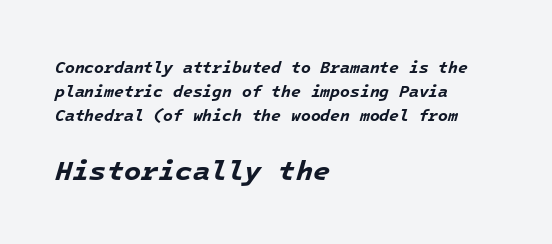
{"italic": "yes", "lean": "right", "slant_degrees": 16, "bold": "yes", "weight": "bold", "width": "normal", "stroke_contrast": "low", "x_height": "medium", "monospaced": "yes", "underline": "no", "align": "left", "line_spacing": "normal", "line_spacing_ratio": 1.49, "letter_spacing": "normal", "letter_spacing_em": 0.0, "larger_block": "second", "size_ratio": 1.75, "glyph_px": 28}
